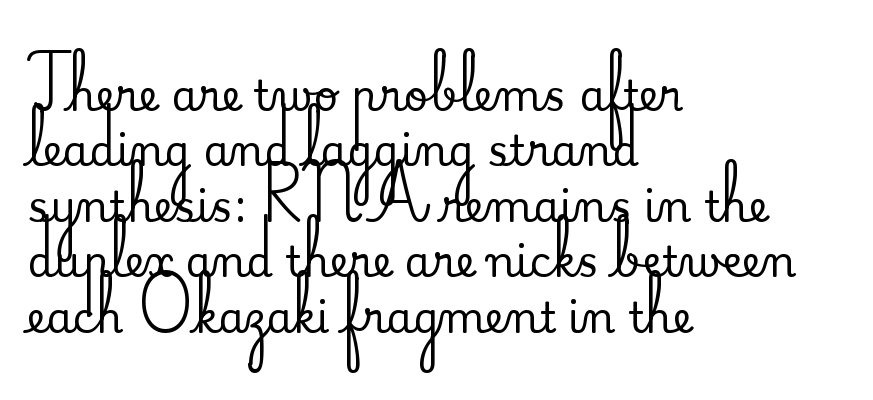
Think of a printed novel: that variable character pitch is what you see here. Upright lettering throughout. The space directly below the letters is spotless. Tracking value appears to be zero — textbook default spacing.
